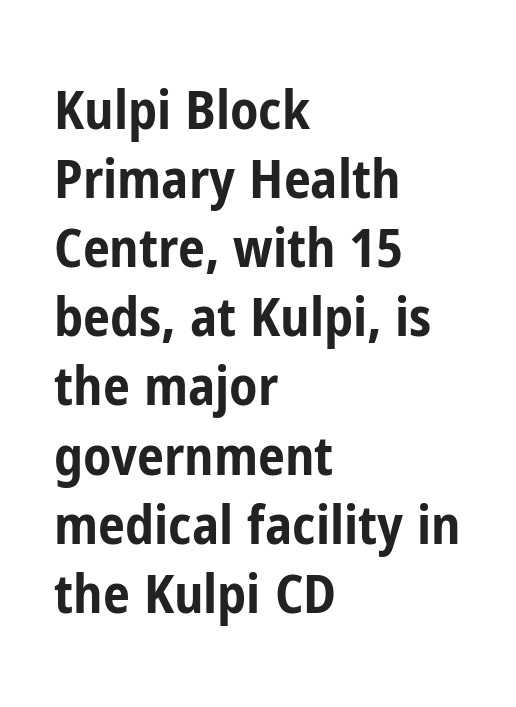
{"serif": "no", "italic": "no", "bold": "yes", "weight": "bold", "width": "condensed", "stroke_contrast": "low", "x_height": "medium", "monospaced": "no", "underline": "no", "align": "left", "line_spacing": "normal", "line_spacing_ratio": 1.28, "letter_spacing": "normal", "letter_spacing_em": 0.0, "glyph_px": 54}
